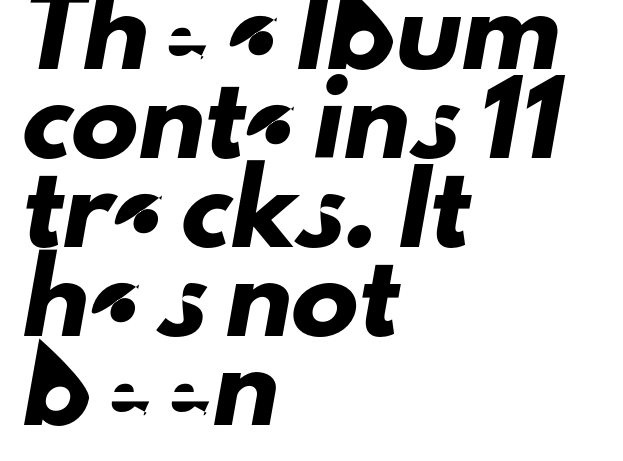
{"serif": "no", "width": "normal", "stroke_contrast": "low", "x_height": "small", "monospaced": "no", "underline": "no", "align": "left", "line_spacing": "normal", "line_spacing_ratio": 1.33, "letter_spacing": "normal", "letter_spacing_em": 0.0, "glyph_px": 67}
